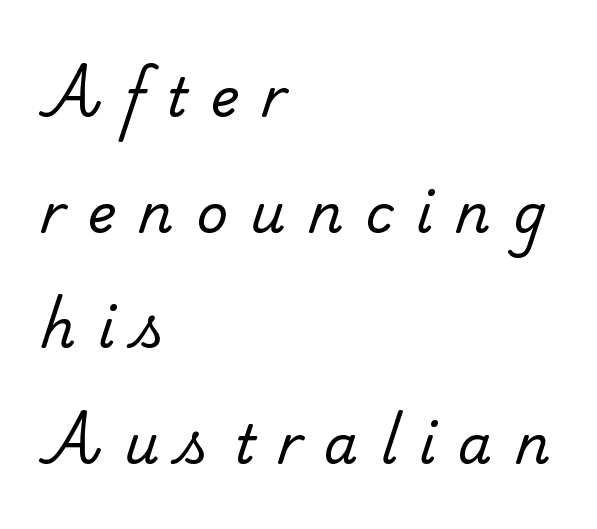
You can tell from the footed stems that serif type was used. Bold? No — there's no thickening of the strokes. Horizontal bands of white between lines are thick stripes. This sample is left-justified, so line endings fall wherever the words run out. This sample uses expanded letter spacing, leaving extra air between glyphs. The space directly below the letters is spotless.
